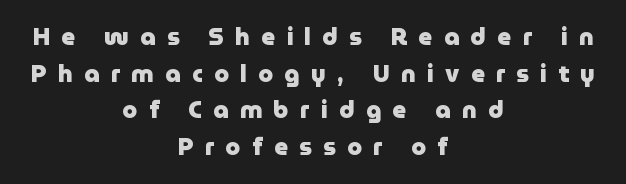
The image shows 24 px bold type, upright; set centered, normal line spacing (1.53x), unusually wide letter spacing (+0.47 em), not underlined.
